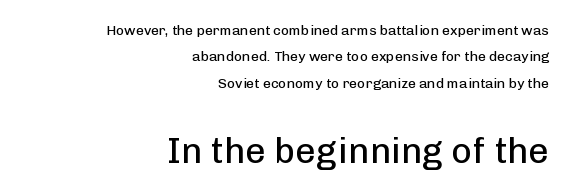
{"serif": "no", "italic": "no", "bold": "no", "weight": "regular", "width": "normal", "stroke_contrast": "low", "x_height": "medium", "monospaced": "no", "underline": "no", "align": "right", "line_spacing_ratio": 1.88, "letter_spacing": "normal", "letter_spacing_em": 0.0, "larger_block": "second", "size_ratio": 2.57, "glyph_px": 36}
